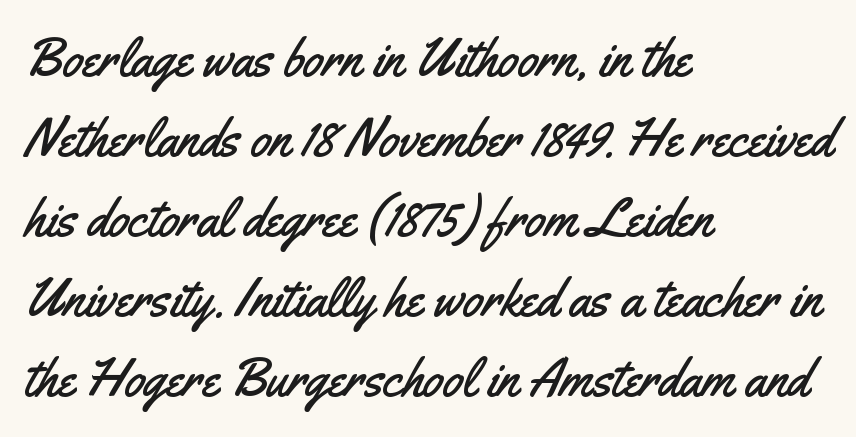
Q: Is the text italic (slanted)? A: Yes.
Q: Is the typeface a serif or a sans-serif typeface? A: Sans-serif.
Q: Is the text underlined? A: No.
Q: How is the paragraph aligned? A: Left-aligned.
Q: Is the spacing between letters normal or unusually wide? A: Normal.
Q: Is the spacing between lines tight, normal or loose? A: Normal.
Q: Width (condensed, normal, or wide)? A: Condensed.
Q: Stroke contrast? A: Medium.
Q: x-height? A: Small.
Q: Monospaced? A: No.
